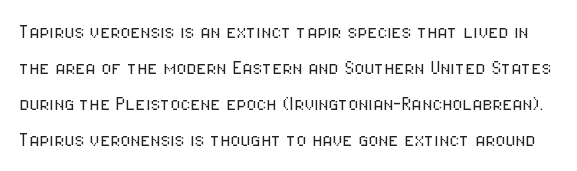
The image shows 23 px text type, upright; set normal line spacing (1.57x), normal letter spacing, not underlined.
